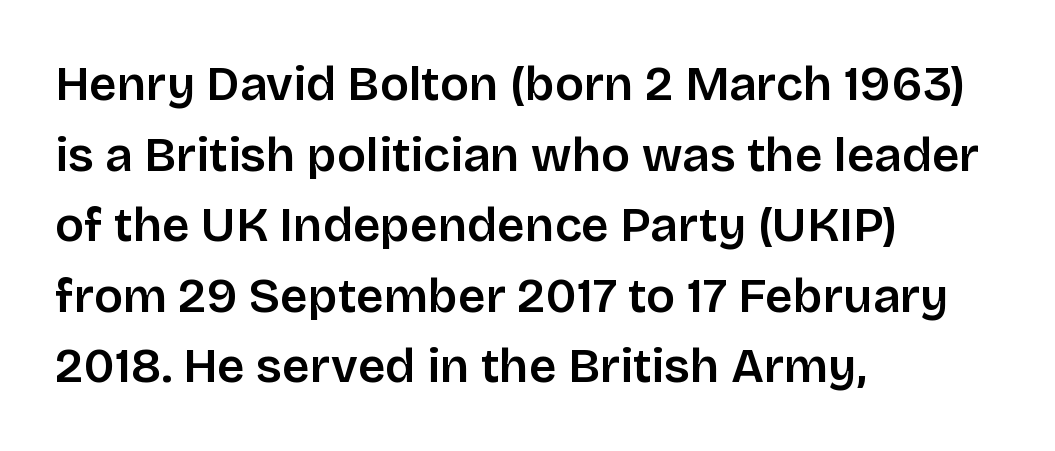
{"serif": "no", "italic": "no", "bold": "semi", "weight": "semibold", "width": "normal", "stroke_contrast": "low", "x_height": "large", "monospaced": "no", "underline": "no", "align": "left", "line_spacing": "normal", "line_spacing_ratio": 1.47, "letter_spacing": "normal", "letter_spacing_em": 0.0, "glyph_px": 48}
